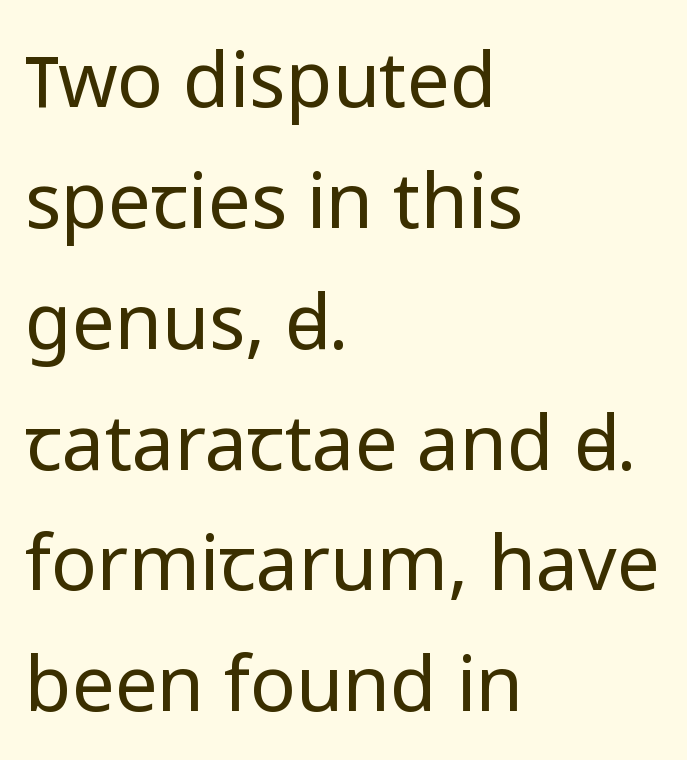
{"serif": "no", "italic": "no", "bold": "no", "weight": "regular", "width": "normal", "stroke_contrast": "low", "x_height": "medium", "monospaced": "no", "underline": "no", "align": "left", "line_spacing": "normal", "line_spacing_ratio": 1.59, "letter_spacing": "normal", "letter_spacing_em": 0.0, "glyph_px": 76}
